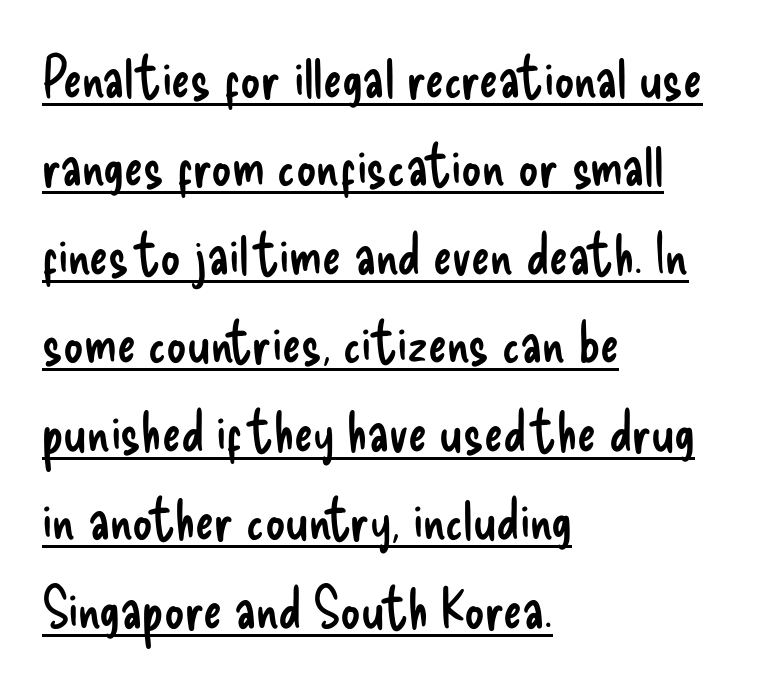
Proportional: the letters do not fall into vertical columns. In terms of posture, this sample is upright. The strokes are not fattened; the text isn't bold. The paragraph shown leans on its left margin. Line spacing here is normal. The letters carry no serifs — their stems end cleanly without finishing strokes.
